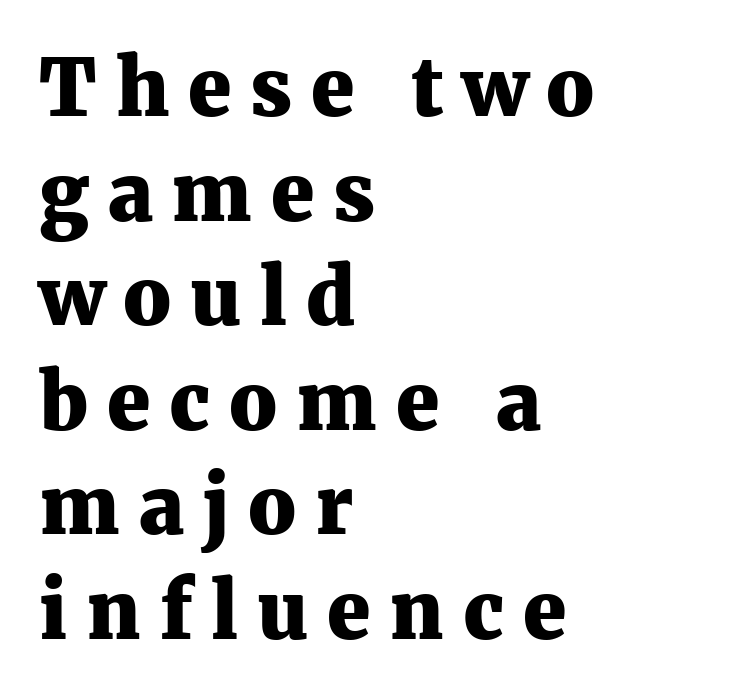
Q: Is the text bold? A: Yes.
Q: Is the text italic (slanted)? A: No, it is upright.
Q: Is the typeface a serif or a sans-serif typeface? A: Serif.
Q: Is the text underlined? A: No.
Q: How is the paragraph aligned? A: Left-aligned.
Q: Is the spacing between letters normal or unusually wide? A: Unusually wide.
Q: Is the spacing between lines tight, normal or loose? A: Normal.
Q: Width (condensed, normal, or wide)? A: Normal.
Q: Stroke contrast? A: Medium.
Q: x-height? A: Medium.
Q: Monospaced? A: No.
